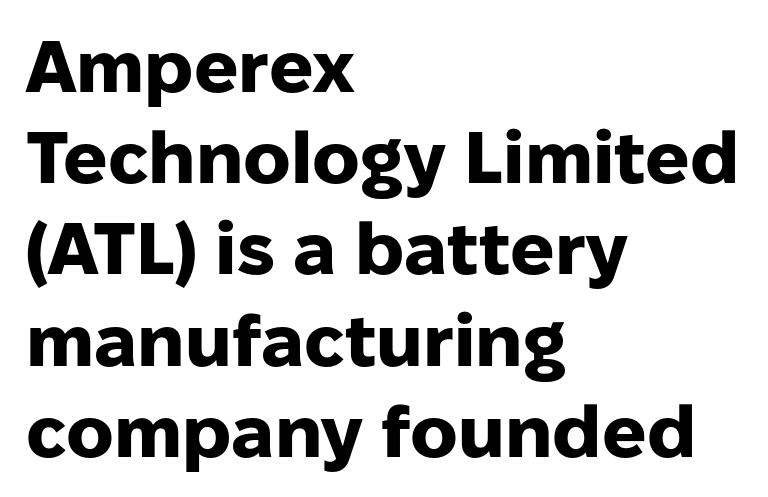
The image shows 73 px heavy sans-serif type, upright; set left-aligned, normal line spacing (1.25x), normal letter spacing, not underlined; low stroke contrast and a medium x-height.
